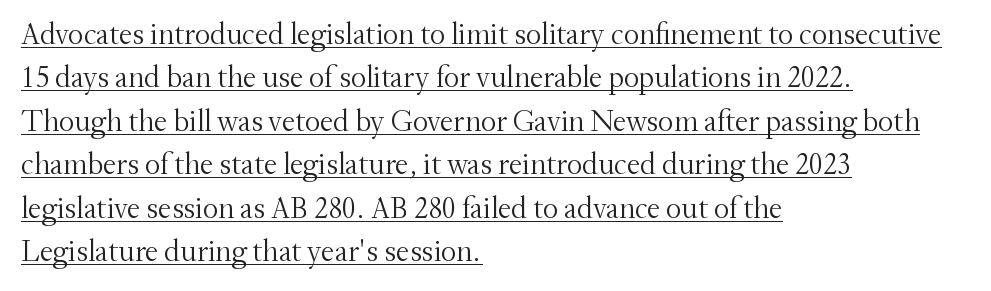
Q: Is the text bold? A: No.
Q: Is the text italic (slanted)? A: No, it is upright.
Q: Is the typeface a serif or a sans-serif typeface? A: Serif.
Q: Is the text underlined? A: Yes.
Q: How is the paragraph aligned? A: Left-aligned.
Q: Is the spacing between letters normal or unusually wide? A: Normal.
Q: Is the spacing between lines tight, normal or loose? A: Normal.
Q: Width (condensed, normal, or wide)? A: Normal.
Q: Stroke contrast? A: Medium.
Q: x-height? A: Small.
Q: Monospaced? A: No.
